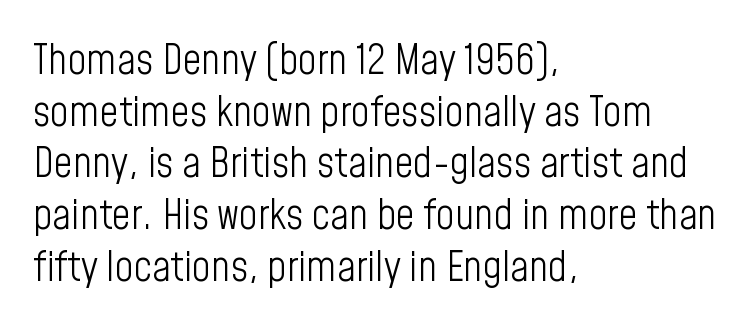
{"serif": "no", "italic": "no", "bold": "no", "weight": "light", "width": "condensed", "stroke_contrast": "low", "x_height": "medium", "monospaced": "no", "underline": "no", "align": "left", "line_spacing": "normal", "line_spacing_ratio": 1.26, "letter_spacing": "normal", "letter_spacing_em": 0.0, "glyph_px": 41}
